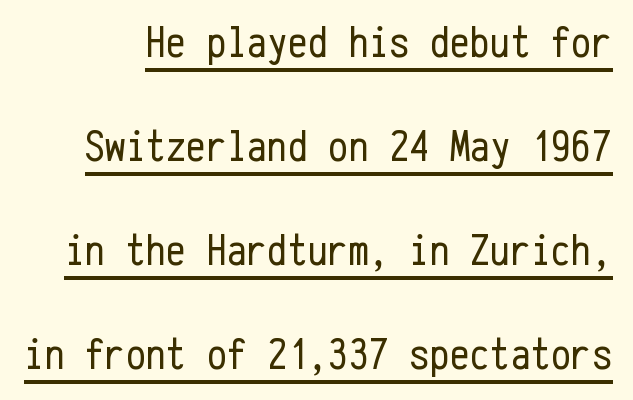
The image shows 45 px regular-weight, condensed sans-serif type, upright, monospaced; set loose line spacing (2.31x), normal letter spacing, underlined; low stroke contrast and a medium x-height.
